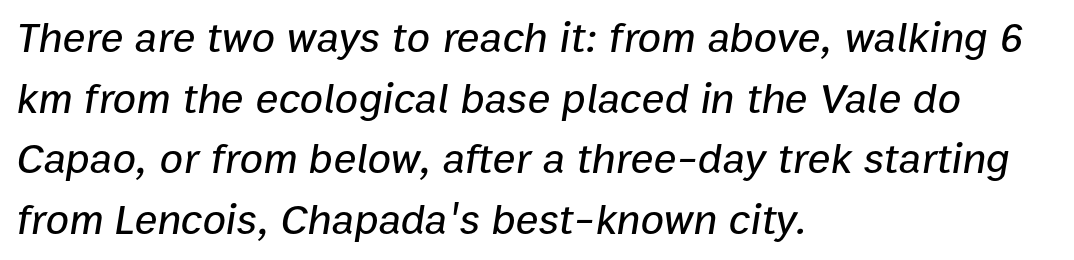
Clear beneath every line of the passage. The vertical gap from one line to the next is medium. Is this a fixed-width face? No — the glyphs have proportional, varying widths. Quick note: italic.
